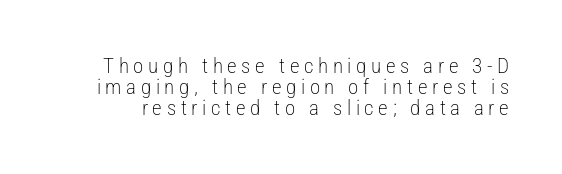
{"italic": "no", "bold": "no", "underline": "no", "line_spacing": "tight", "line_spacing_ratio": 0.99, "letter_spacing": "wide", "letter_spacing_em": 0.22, "glyph_px": 21}
